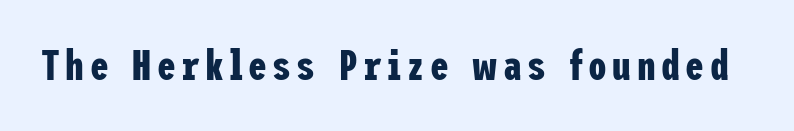
The image shows 42 px bold, condensed sans-serif type, upright; set not underlined; low stroke contrast and a medium x-height.
